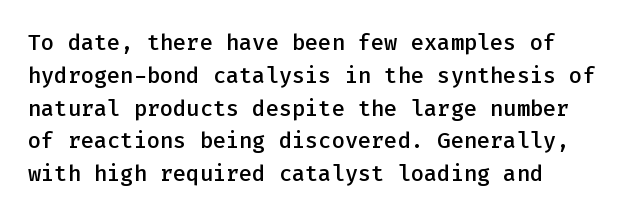
Q: Is the text bold? A: Semi-bold.
Q: Is the text italic (slanted)? A: No, it is upright.
Q: Is the text underlined? A: No.
Q: How is the paragraph aligned? A: Left-aligned.
Q: Is the spacing between letters normal or unusually wide? A: Normal.
Q: Is the spacing between lines tight, normal or loose? A: Normal.
